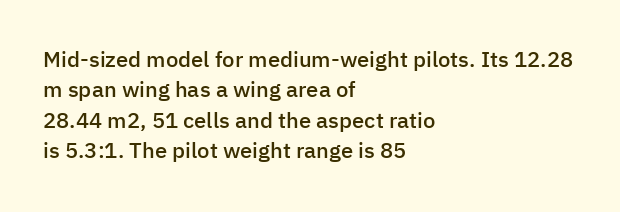
The lines sit at an ordinary, default distance from one another. Letter spacing: default. Check under the words: just untouched page. In terms of weight, the rendering is demibold, just under bold. Short and long lines alike share a common starting point at left. Quick note: not italic, upright.
